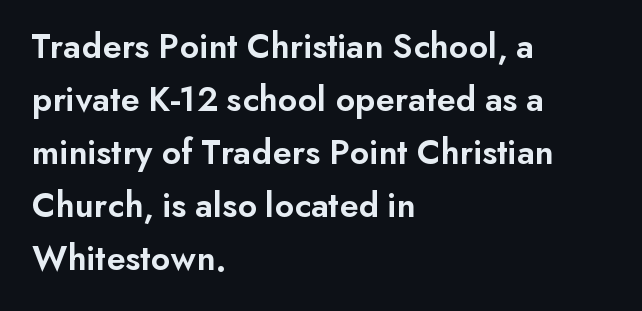
{"serif": "no", "italic": "no", "bold": "semi", "weight": "semibold", "width": "normal", "stroke_contrast": "low", "x_height": "small", "monospaced": "no", "underline": "no", "align": "left", "line_spacing": "normal", "line_spacing_ratio": 1.47, "letter_spacing": "normal", "letter_spacing_em": 0.0, "glyph_px": 36}
